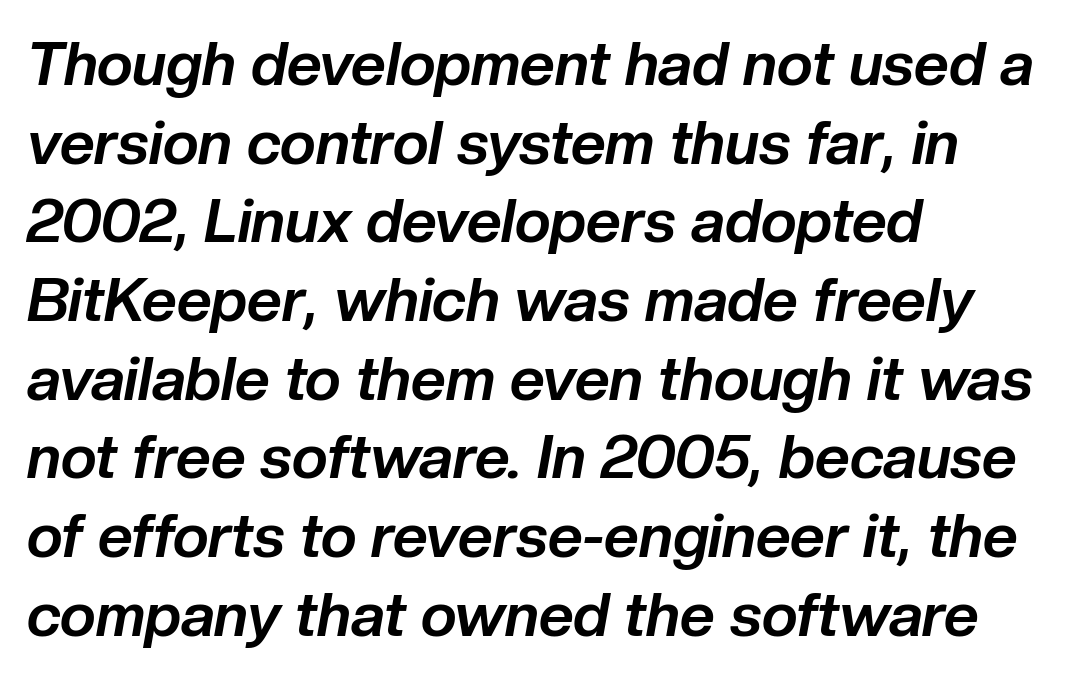
Q: Is the text bold? A: Yes.
Q: Is the text italic (slanted)? A: Yes, it leans right by about 10 degrees.
Q: Is the text underlined? A: No.
Q: How is the paragraph aligned? A: Left-aligned.
Q: Is the spacing between letters normal or unusually wide? A: Normal.
Q: Is the spacing between lines tight, normal or loose? A: Normal.
Q: Width (condensed, normal, or wide)? A: Normal.
Q: Stroke contrast? A: Low.
Q: x-height? A: Medium.
Q: Monospaced? A: No.
